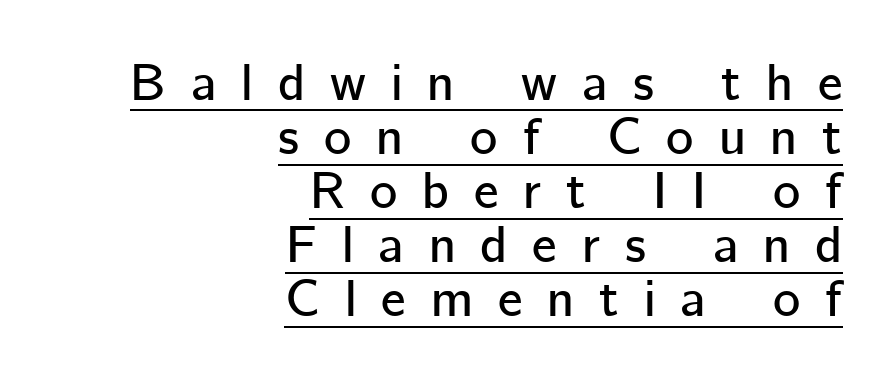
{"serif": "no", "italic": "no", "width": "normal", "stroke_contrast": "low", "x_height": "medium", "monospaced": "no", "underline": "yes", "align": "right", "line_spacing": "tight", "line_spacing_ratio": 1.04, "letter_spacing": "wide", "letter_spacing_em": 0.48, "glyph_px": 52}
